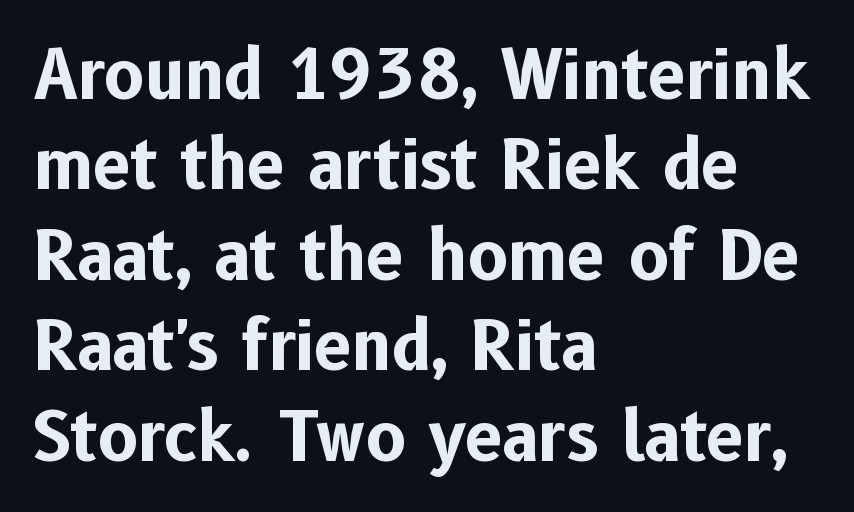
The image shows 67 px bold sans-serif type, upright; set left-aligned, normal line spacing (1.35x), normal letter spacing, not underlined; low stroke contrast and a medium x-height.
